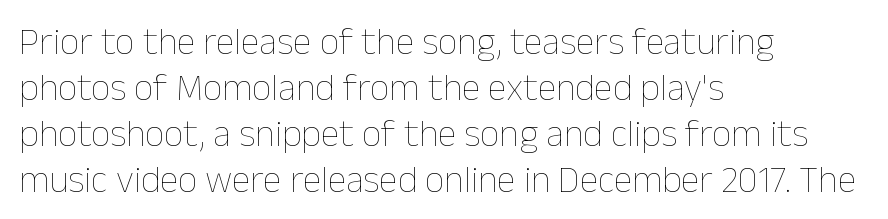
The image shows 38 px thin type, upright; set left-aligned, line spacing 1.21x, normal letter spacing, not underlined; low stroke contrast and a medium x-height.
